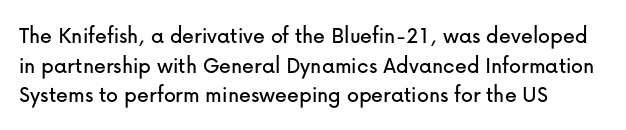
{"italic": "no", "underline": "no", "align": "left", "line_spacing_ratio": 1.23, "letter_spacing": "normal", "letter_spacing_em": 0.0, "glyph_px": 24}
